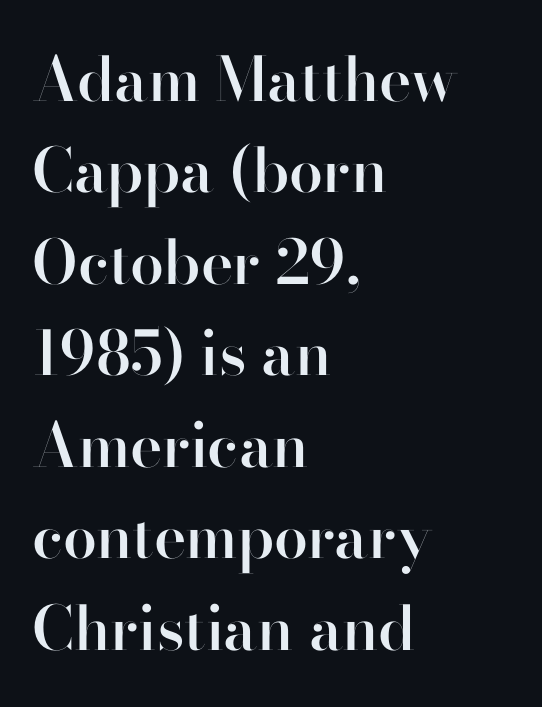
Q: Is the text bold? A: Semi-bold.
Q: Is the text italic (slanted)? A: No, it is upright.
Q: Is the typeface a serif or a sans-serif typeface? A: Sans-serif.
Q: Is the text underlined? A: No.
Q: How is the paragraph aligned? A: Left-aligned.
Q: Is the spacing between letters normal or unusually wide? A: Normal.
Q: Is the spacing between lines tight, normal or loose? A: Normal.
Q: Width (condensed, normal, or wide)? A: Normal.
Q: Stroke contrast? A: High.
Q: x-height? A: Small.
Q: Monospaced? A: No.
